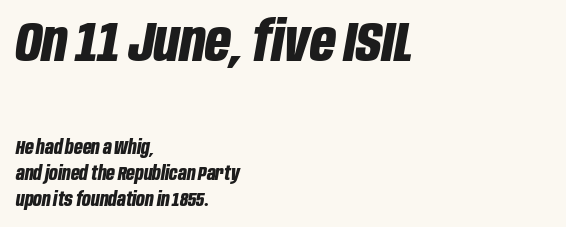
Visually the block forms a straight wall on the left and a jagged coastline on the right. Normally led — the rows are evenly, conventionally spaced. The first block has been scaled up relative to the second. Heavy, bold letterforms.
